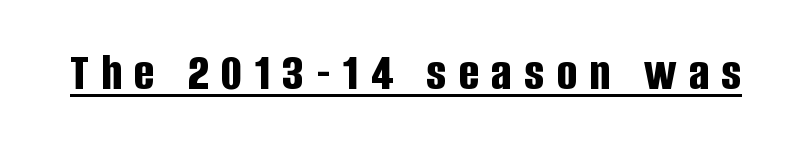
The tracking reads as deliberately expanded to a designer's eye. No feet cap the strokes, marking this as sans-serif type. The sample has been set heavy, in full bold. This is the regular roman posture of the typeface. This sample has the flowing, uneven cadence of proportional lettering.
